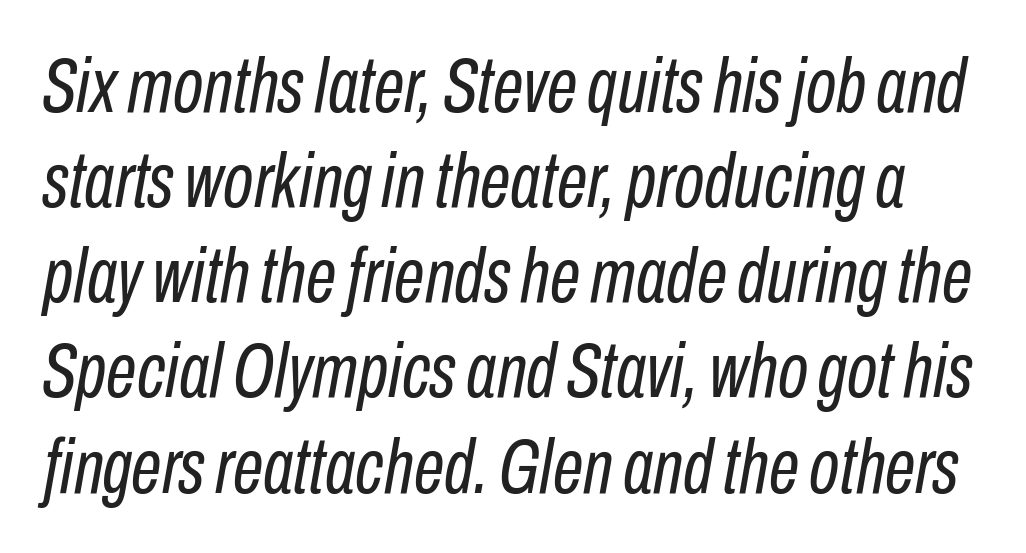
The image shows 78 px regular-weight, condensed type, italic (leaning right); set line spacing 1.22x, normal letter spacing, not underlined; low stroke contrast and a medium x-height.
